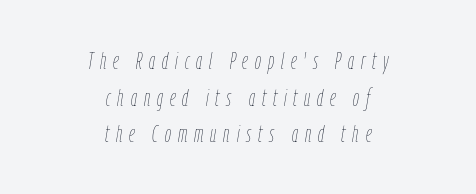
Q: Is the text bold? A: No.
Q: Is the text italic (slanted)? A: Yes, it leans right by about 9 degrees.
Q: Is the text underlined? A: No.
Q: How is the paragraph aligned? A: Centered.
Q: Is the spacing between letters normal or unusually wide? A: Unusually wide.
Q: Is the spacing between lines tight, normal or loose? A: Normal.
